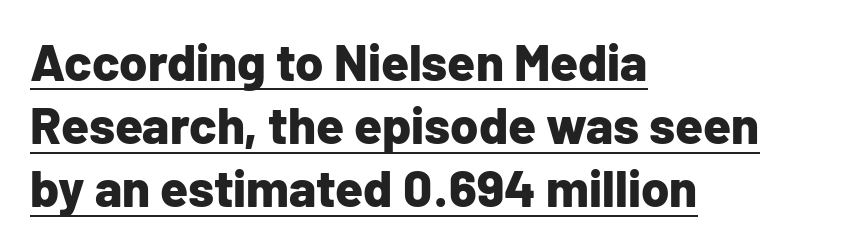
{"serif": "no", "italic": "no", "bold": "yes", "weight": "bold", "width": "normal", "stroke_contrast": "low", "x_height": "medium", "monospaced": "no", "underline": "yes", "align": "left", "line_spacing_ratio": 1.24, "letter_spacing": "normal", "letter_spacing_em": 0.0, "glyph_px": 51}
